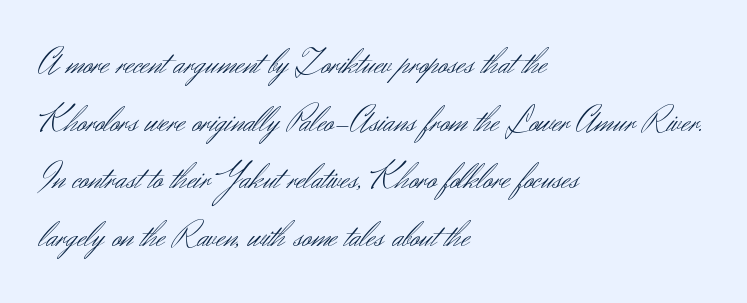
{"serif": "no", "bold": "no", "weight": "light", "width": "normal", "stroke_contrast": "medium", "x_height": "small", "monospaced": "no", "underline": "no", "align": "left", "line_spacing": "normal", "line_spacing_ratio": 1.6, "letter_spacing": "normal", "letter_spacing_em": 0.0, "glyph_px": 36}
